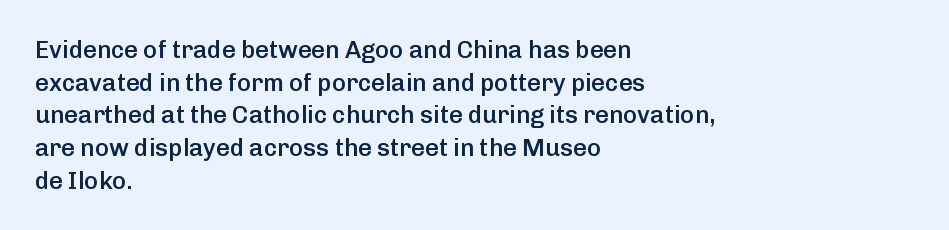
The image shows 24 px text type, upright; set left-aligned, normal line spacing (1.36x), normal letter spacing, not underlined.
